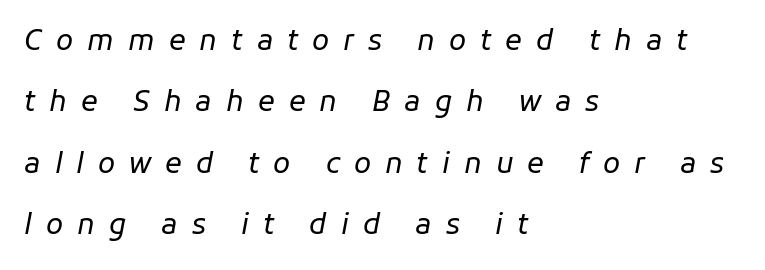
{"italic": "yes", "lean": "right", "slant_degrees": 11, "bold": "no", "weight": "regular", "width": "normal", "stroke_contrast": "low", "x_height": "medium", "monospaced": "no", "underline": "no", "align": "left", "line_spacing": "loose", "line_spacing_ratio": 2.19, "letter_spacing": "wide", "letter_spacing_em": 0.5, "glyph_px": 28}
